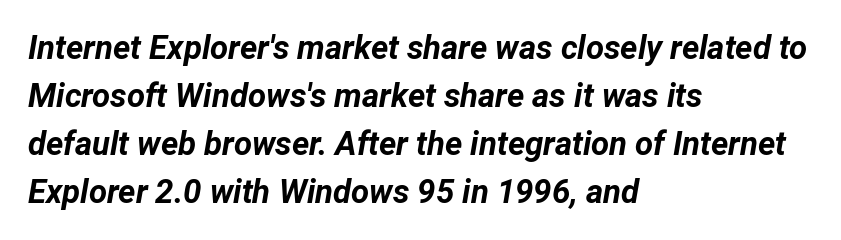
The image shows 33 px bold type, italic (leaning right); set left-aligned, normal line spacing (1.45x), normal letter spacing, not underlined; low stroke contrast and a medium x-height.
